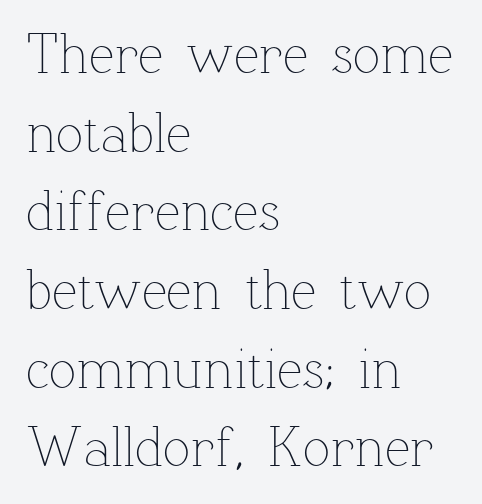
Q: Is the text bold? A: No.
Q: Is the text italic (slanted)? A: No, it is upright.
Q: Is the text underlined? A: No.
Q: How is the paragraph aligned? A: Left-aligned.
Q: Is the spacing between letters normal or unusually wide? A: Normal.
Q: Is the spacing between lines tight, normal or loose? A: Normal.
Q: Width (condensed, normal, or wide)? A: Normal.
Q: Stroke contrast? A: Low.
Q: x-height? A: Medium.
Q: Monospaced? A: No.
